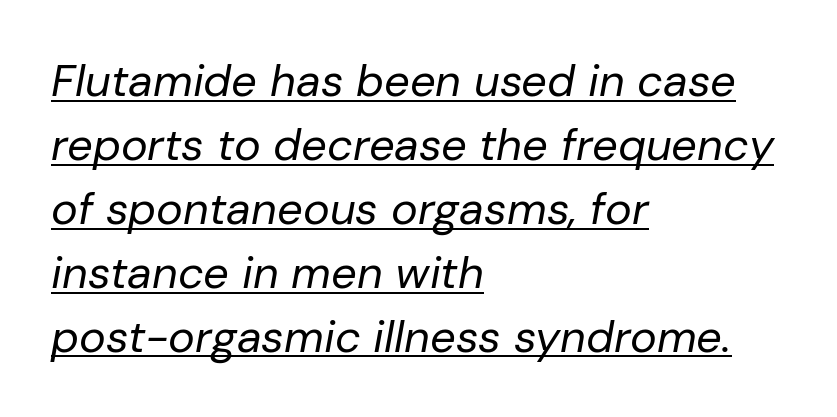
Q: Is the text bold? A: No.
Q: Is the text italic (slanted)? A: Yes, it leans right by about 10 degrees.
Q: Is the text underlined? A: Yes.
Q: How is the paragraph aligned? A: Left-aligned.
Q: Is the spacing between letters normal or unusually wide? A: Normal.
Q: Is the spacing between lines tight, normal or loose? A: Normal.
Q: Width (condensed, normal, or wide)? A: Normal.
Q: Stroke contrast? A: Low.
Q: x-height? A: Medium.
Q: Monospaced? A: No.
